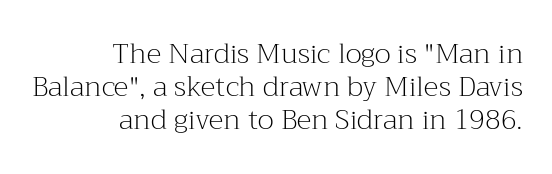
The image shows 28 px light serif type, upright; set right-aligned, line spacing 1.18x, normal letter spacing, not underlined; medium stroke contrast and a medium x-height.
